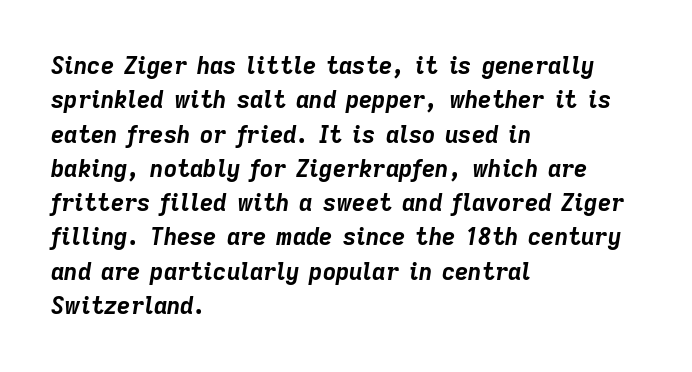
The image shows 23 px bold type, italic (leaning right); set left-aligned, normal line spacing (1.49x), normal letter spacing, not underlined.
